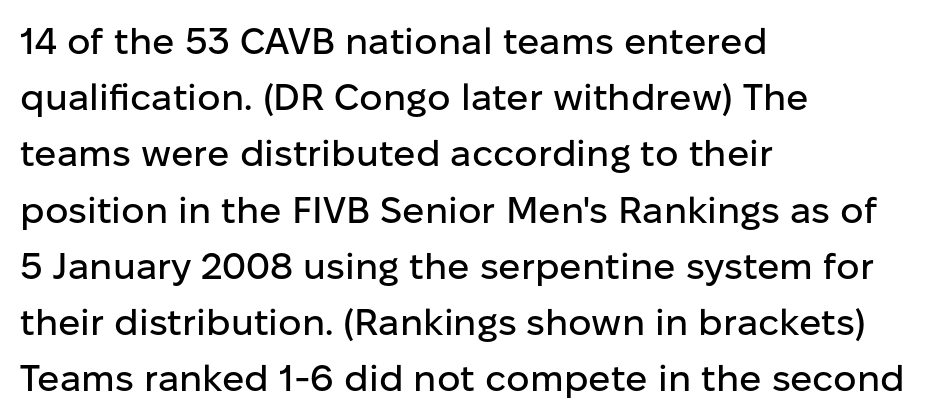
The image shows 37 px sans-serif type, upright; set left-aligned, normal line spacing (1.52x), normal letter spacing, not underlined; low stroke contrast and a medium x-height.
